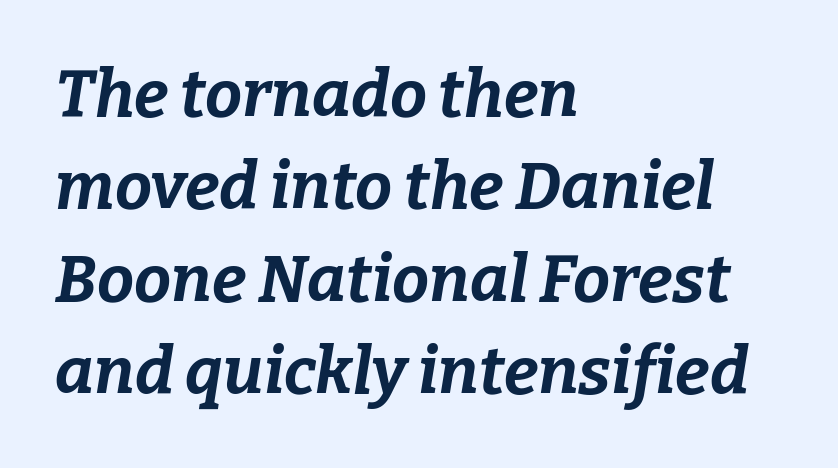
{"italic": "yes", "lean": "right", "slant_degrees": 9, "bold": "yes", "weight": "bold", "width": "normal", "stroke_contrast": "low", "x_height": "medium", "monospaced": "no", "underline": "no", "align": "left", "line_spacing": "normal", "line_spacing_ratio": 1.4, "letter_spacing": "normal", "letter_spacing_em": 0.0, "glyph_px": 66}
